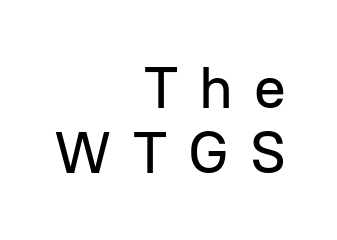
The rendering shows plain stroke endings on the letterforms — a sans-serif design. Baseline-to-baseline distance is barely more than the letter height. This rendering widens character spacing well past its baseline value. Here the designer chose a conventional face with non-uniform glyph widths.
